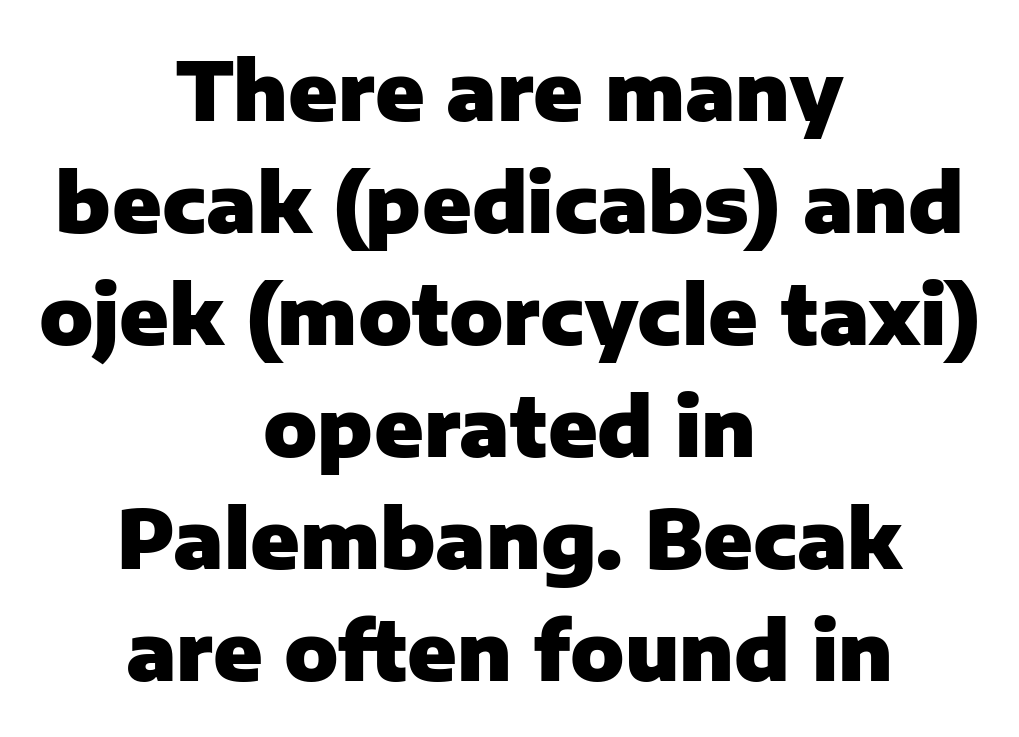
Look at the tracking — it's just the regular setting, nothing added. One-word summary of the alignment: center. Check where the strokes stop: nothing finishes them off — pure sans. The letters are bold, with thick, heavy strokes.
